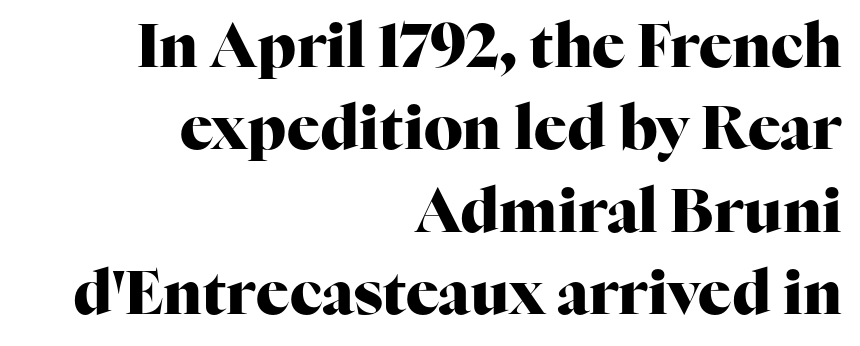
{"serif": "yes", "italic": "no", "bold": "yes", "weight": "heavy", "width": "normal", "stroke_contrast": "high", "x_height": "medium", "monospaced": "no", "underline": "no", "align": "right", "line_spacing": "normal", "line_spacing_ratio": 1.35, "letter_spacing": "normal", "letter_spacing_em": 0.0, "glyph_px": 61}
